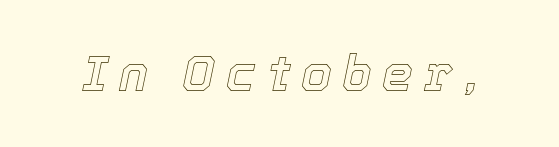
Q: Is the text italic (slanted)? A: Yes, it leans right by about 12 degrees.
Q: Is the text underlined? A: No.
Q: Is the spacing between letters normal or unusually wide? A: Unusually wide.
Q: Width (condensed, normal, or wide)? A: Normal.
Q: x-height? A: Medium.
Q: Monospaced? A: No.
